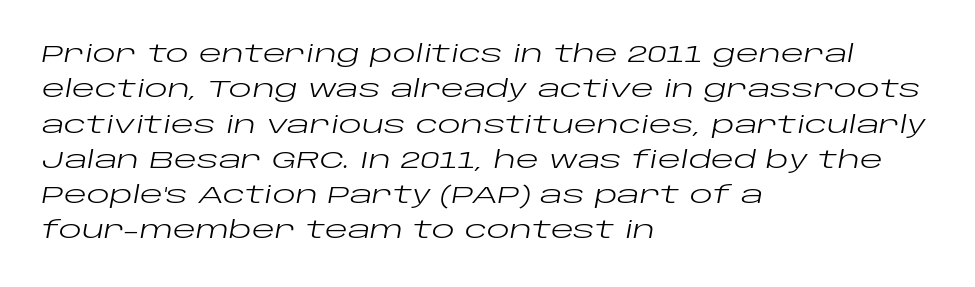
{"italic": "yes", "lean": "right", "slant_degrees": 10, "bold": "no", "underline": "no", "align": "left", "line_spacing": "normal", "line_spacing_ratio": 1.47, "letter_spacing": "normal", "letter_spacing_em": 0.0, "glyph_px": 24}
